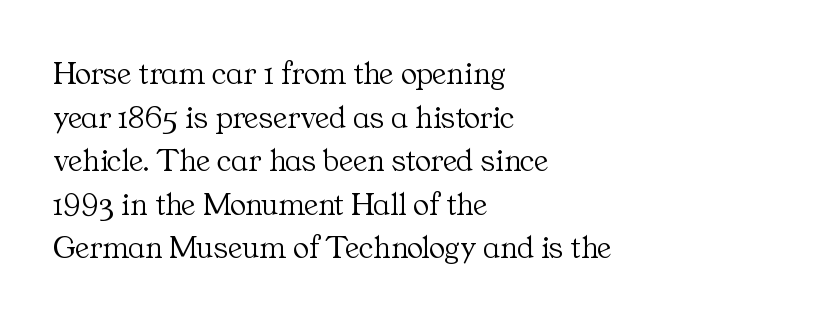
Each row of text sits above clean, open space. Observe the serifs anchoring each vertical stroke in this sample. Teacher's note: observe the even left margin — that is flush-left alignment. The face looks like a standard text weight, possibly lighter.
